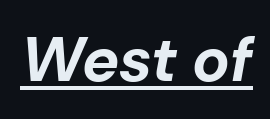
Underlining? Definitely there. The line texture is even and compact thanks to regular tracking. An italicized treatment has been applied to the whole sample. These lines are rendered in a variable-pitch font. Does the weight exceed regular? Yes, all the way to bold.
